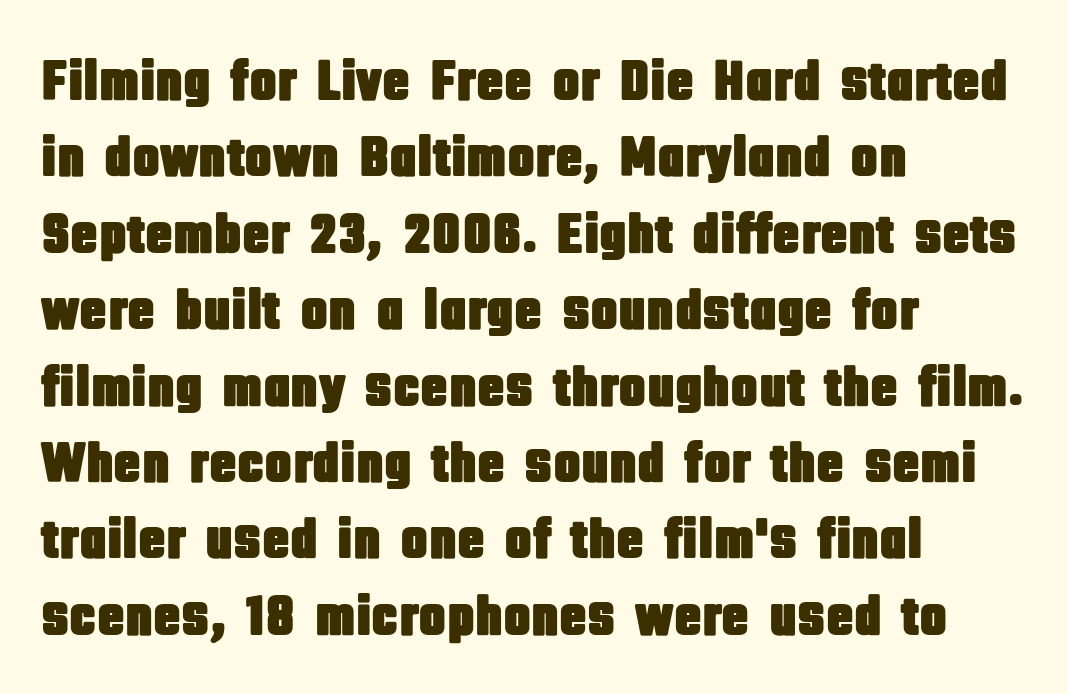
{"serif": "no", "italic": "no", "width": "condensed", "stroke_contrast": "low", "x_height": "large", "monospaced": "no", "underline": "no", "align": "left", "line_spacing": "normal", "line_spacing_ratio": 1.34, "letter_spacing": "normal", "letter_spacing_em": 0.0, "glyph_px": 57}
